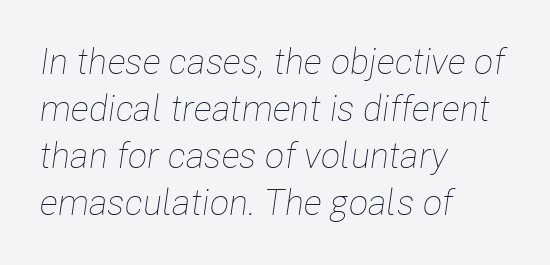
The image shows 36 px thin, condensed type, italic (leaning right); set left-aligned, normal line spacing (1.31x), normal letter spacing, not underlined; low stroke contrast and a medium x-height.
